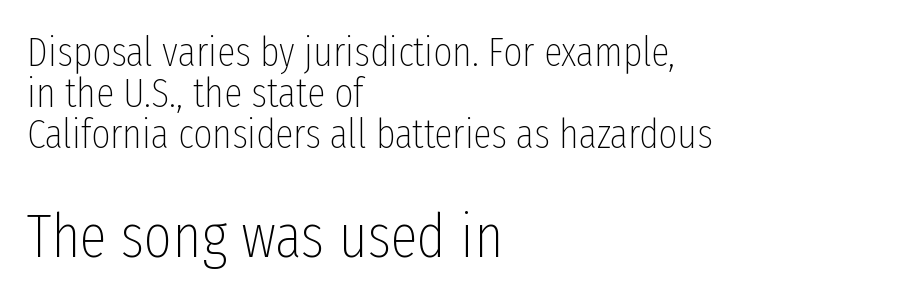
Q: Is the text bold? A: No.
Q: Is the text italic (slanted)? A: No, it is upright.
Q: Is the typeface a serif or a sans-serif typeface? A: Sans-serif.
Q: Is the text underlined? A: No.
Q: How is the paragraph aligned? A: Left-aligned.
Q: Is the spacing between letters normal or unusually wide? A: Normal.
Q: Is the spacing between lines tight, normal or loose? A: Tight.
Q: Which block of text is set in a larger size, the first (top) or the second (bottom)? A: The second (bottom) one.
Q: Width (condensed, normal, or wide)? A: Condensed.
Q: Stroke contrast? A: Low.
Q: x-height? A: Medium.
Q: Monospaced? A: No.
